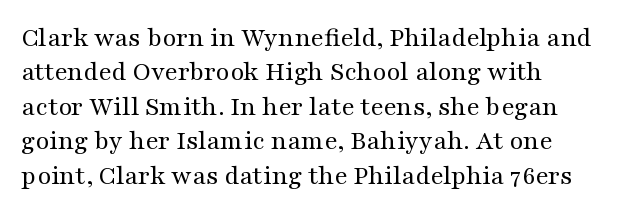
Q: Is the text bold? A: No.
Q: Is the text italic (slanted)? A: No, it is upright.
Q: Is the typeface a serif or a sans-serif typeface? A: Serif.
Q: Is the text underlined? A: No.
Q: How is the paragraph aligned? A: Left-aligned.
Q: Is the spacing between letters normal or unusually wide? A: Normal.
Q: Width (condensed, normal, or wide)? A: Wide.
Q: Stroke contrast? A: Medium.
Q: x-height? A: Medium.
Q: Monospaced? A: No.
